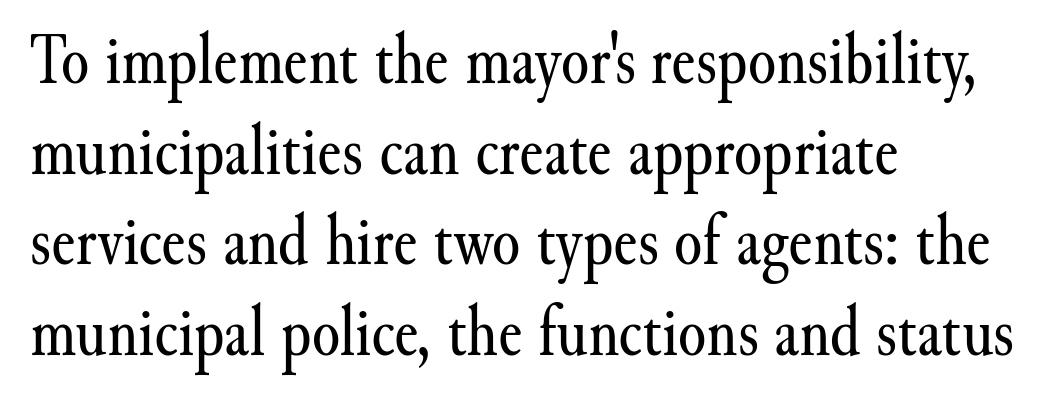
The image shows 72 px regular-weight serif type, upright; set left-aligned, normal line spacing (1.26x), normal letter spacing, not underlined; medium stroke contrast and a small x-height.
